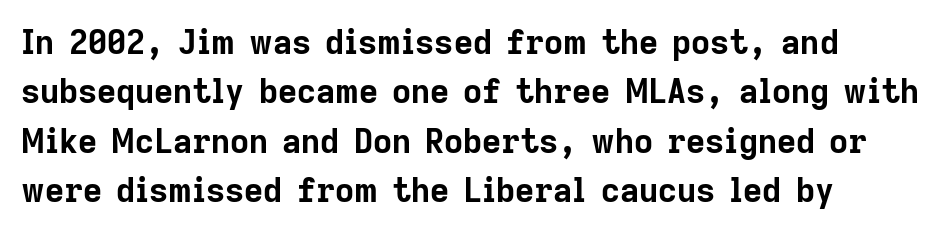
The image shows 33 px bold sans-serif type, upright; set normal line spacing (1.5x), normal letter spacing, not underlined; low stroke contrast and a medium x-height.
